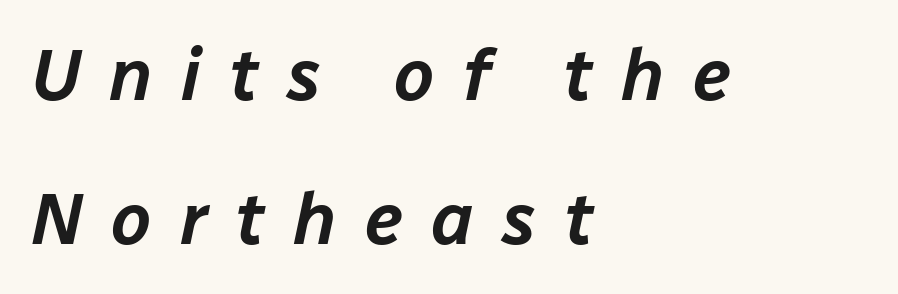
The image shows 72 px text type, italic (leaning right); set left-aligned, loose line spacing (2.0x), unusually wide letter spacing (+0.39 em), not underlined; low stroke contrast and a medium x-height.
